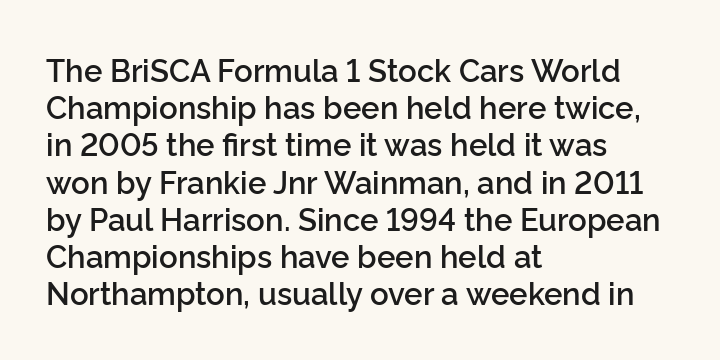
Q: Is the text bold? A: Semi-bold.
Q: Is the text italic (slanted)? A: No, it is upright.
Q: Is the typeface a serif or a sans-serif typeface? A: Sans-serif.
Q: Is the text underlined? A: No.
Q: How is the paragraph aligned? A: Left-aligned.
Q: Is the spacing between letters normal or unusually wide? A: Normal.
Q: Width (condensed, normal, or wide)? A: Normal.
Q: Stroke contrast? A: Low.
Q: x-height? A: Medium.
Q: Monospaced? A: No.
